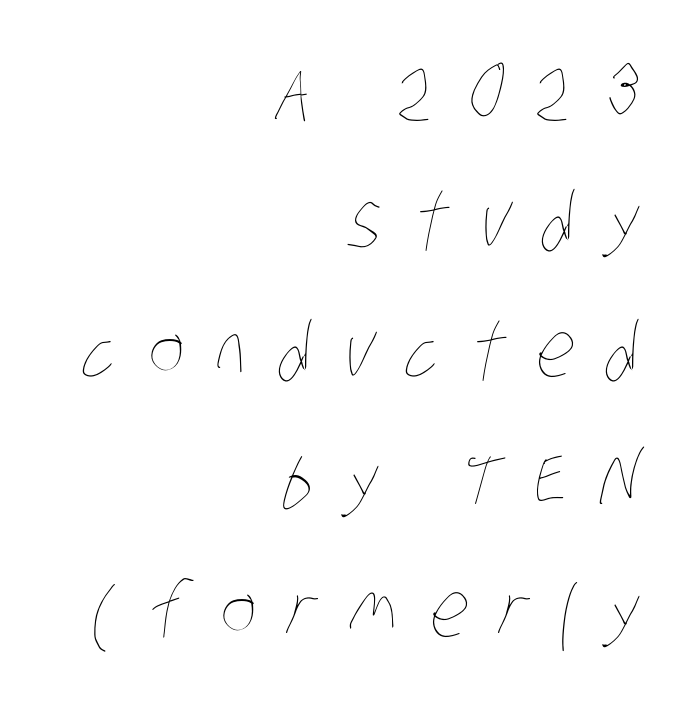
The passage shown has open, widely tracked lettering throughout. If you drew a ruler down the right edge, every line would touch it. Stroke mass is kept to a normal reading level or below. The rendering uses natural spacing where letterforms have individual widths.
